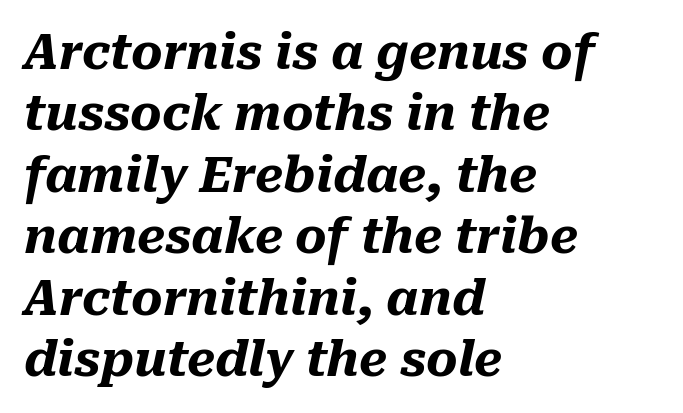
The image shows 48 px heavy type, italic (leaning right); set left-aligned, normal line spacing (1.28x), normal letter spacing, not underlined; medium stroke contrast and a medium x-height.
